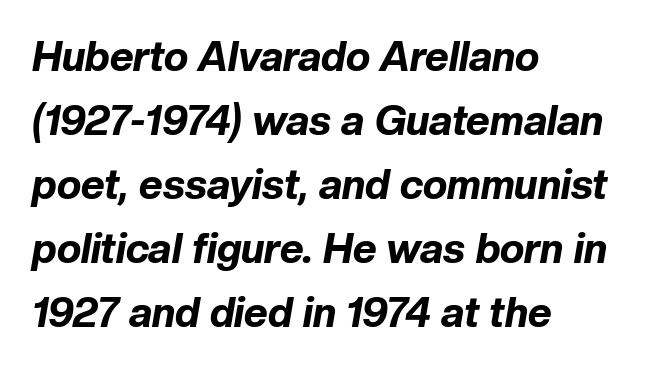
Q: Is the text bold? A: Yes.
Q: Is the text italic (slanted)? A: Yes, it leans right by about 10 degrees.
Q: Is the text underlined? A: No.
Q: How is the paragraph aligned? A: Left-aligned.
Q: Is the spacing between letters normal or unusually wide? A: Normal.
Q: Is the spacing between lines tight, normal or loose? A: Normal.
Q: Width (condensed, normal, or wide)? A: Normal.
Q: Stroke contrast? A: Low.
Q: x-height? A: Medium.
Q: Monospaced? A: No.
